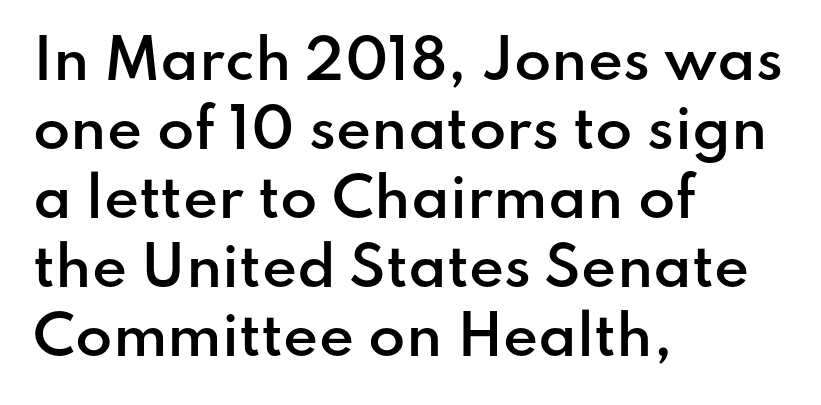
Q: Is the text bold? A: Semi-bold.
Q: Is the text italic (slanted)? A: No, it is upright.
Q: Is the typeface a serif or a sans-serif typeface? A: Sans-serif.
Q: Is the text underlined? A: No.
Q: How is the paragraph aligned? A: Left-aligned.
Q: Is the spacing between letters normal or unusually wide? A: Normal.
Q: Is the spacing between lines tight, normal or loose? A: Normal.
Q: Width (condensed, normal, or wide)? A: Normal.
Q: Stroke contrast? A: Low.
Q: x-height? A: Small.
Q: Monospaced? A: No.
